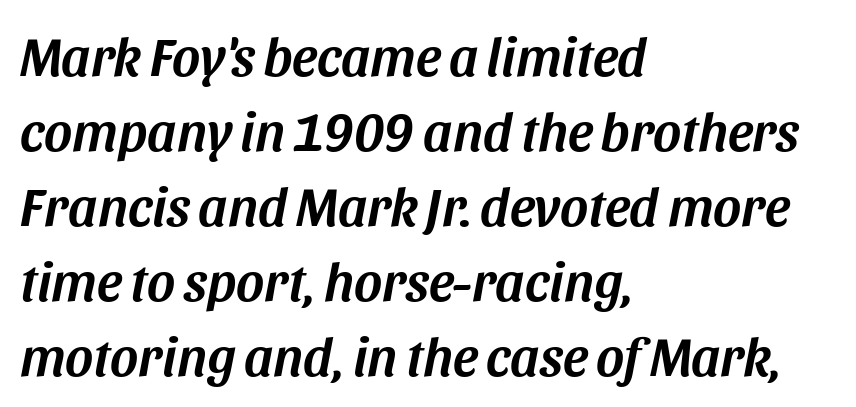
Q: Is the text italic (slanted)? A: Yes, it leans right by about 11 degrees.
Q: Is the text underlined? A: No.
Q: How is the paragraph aligned? A: Left-aligned.
Q: Is the spacing between letters normal or unusually wide? A: Normal.
Q: Is the spacing between lines tight, normal or loose? A: Normal.
Q: Width (condensed, normal, or wide)? A: Normal.
Q: Stroke contrast? A: Medium.
Q: x-height? A: Large.
Q: Monospaced? A: No.
